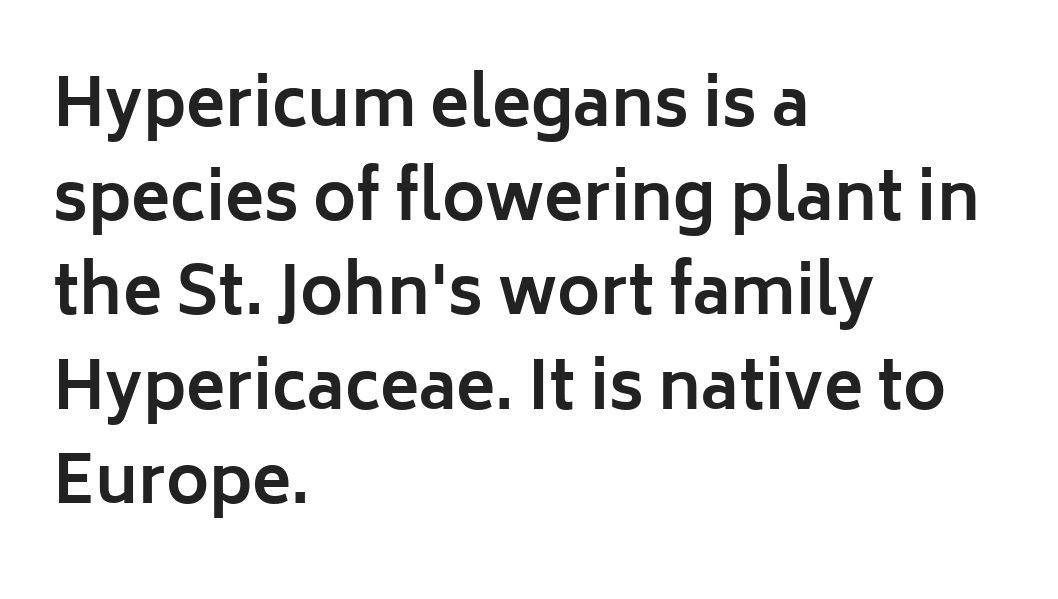
Q: Is the text bold? A: Yes.
Q: Is the text italic (slanted)? A: No, it is upright.
Q: Is the typeface a serif or a sans-serif typeface? A: Sans-serif.
Q: Is the text underlined? A: No.
Q: How is the paragraph aligned? A: Left-aligned.
Q: Is the spacing between letters normal or unusually wide? A: Normal.
Q: Is the spacing between lines tight, normal or loose? A: Normal.
Q: Width (condensed, normal, or wide)? A: Normal.
Q: Stroke contrast? A: Low.
Q: x-height? A: Medium.
Q: Monospaced? A: No.
